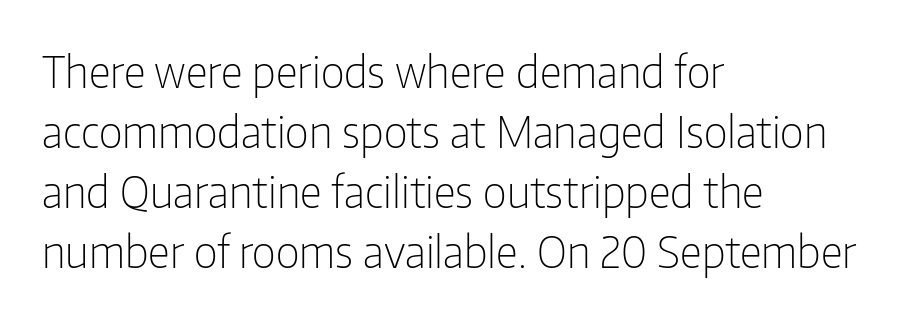
The image shows 44 px light, condensed sans-serif type, upright; set left-aligned, normal line spacing (1.36x), normal letter spacing, not underlined; low stroke contrast and a medium x-height.
